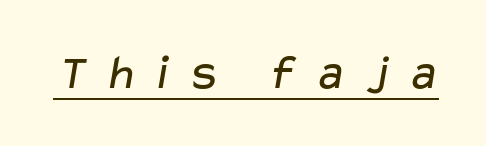
The image shows 50 px regular-weight, wide sans-serif type; set unusually wide letter spacing (+0.3 em), underlined; low stroke contrast and a medium x-height.
